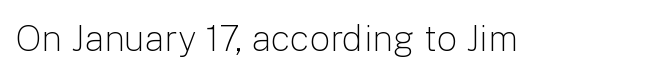
{"serif": "no", "italic": "no", "bold": "no", "weight": "light", "width": "normal", "stroke_contrast": "low", "x_height": "medium", "monospaced": "no", "underline": "no", "letter_spacing": "normal", "letter_spacing_em": 0.0, "glyph_px": 36}
